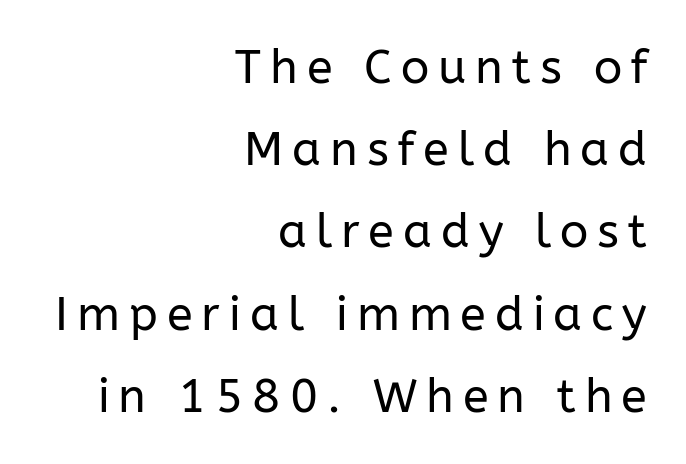
Q: Is the text bold? A: No.
Q: Is the text italic (slanted)? A: No, it is upright.
Q: Is the typeface a serif or a sans-serif typeface? A: Sans-serif.
Q: Is the text underlined? A: No.
Q: How is the paragraph aligned? A: Right-aligned.
Q: Width (condensed, normal, or wide)? A: Normal.
Q: Stroke contrast? A: Low.
Q: x-height? A: Medium.
Q: Monospaced? A: No.
